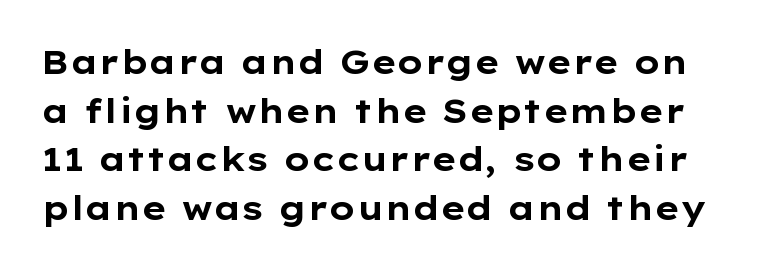
The image shows 33 px bold, wide sans-serif type, upright; set normal line spacing (1.47x), normal letter spacing, not underlined; low stroke contrast and a medium x-height.
